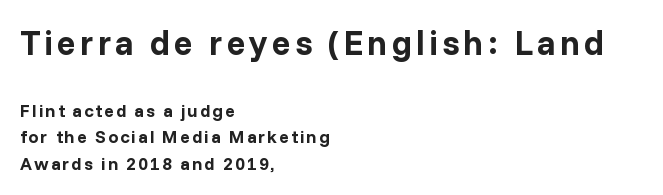
The image shows 35 px bold sans-serif type, upright; set left-aligned, normal line spacing (1.46x), not underlined; the first (top) block is 1.94x larger; low stroke contrast and a medium x-height.
